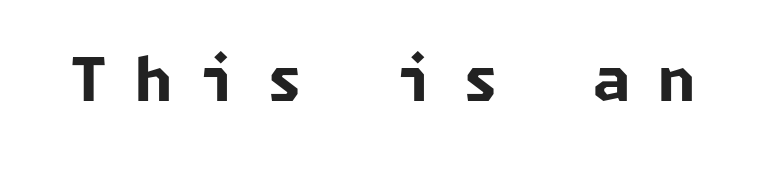
Q: Is the text bold? A: Yes.
Q: Is the typeface a serif or a sans-serif typeface? A: Sans-serif.
Q: Is the text underlined? A: No.
Q: Is the spacing between letters normal or unusually wide? A: Unusually wide.
Q: Width (condensed, normal, or wide)? A: Normal.
Q: Stroke contrast? A: Low.
Q: x-height? A: Medium.
